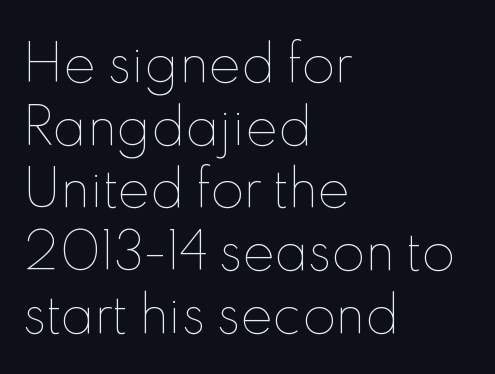
Q: Is the text bold? A: No.
Q: Is the text italic (slanted)? A: No, it is upright.
Q: Is the text underlined? A: No.
Q: How is the paragraph aligned? A: Left-aligned.
Q: Is the spacing between letters normal or unusually wide? A: Normal.
Q: Is the spacing between lines tight, normal or loose? A: Normal.
Q: Width (condensed, normal, or wide)? A: Normal.
Q: x-height? A: Small.
Q: Monospaced? A: No.
